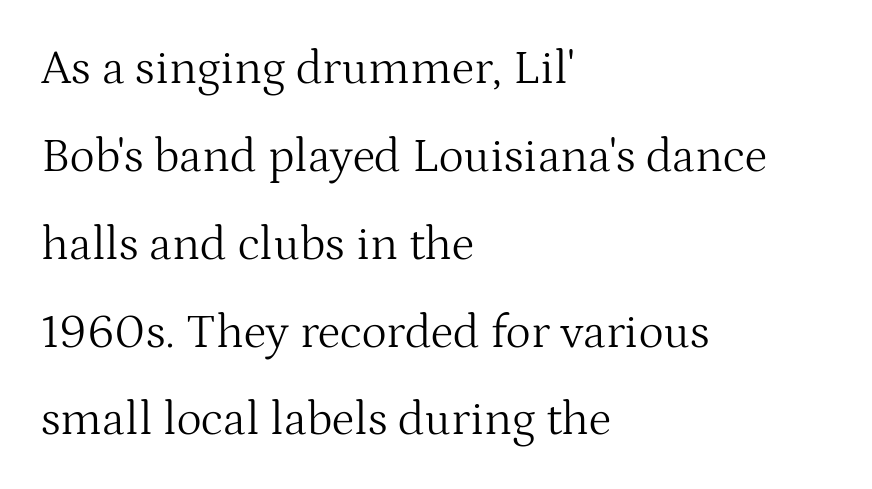
Stems here are at most as thick as an everyday book face. This rendering features lettering with no underline. The rendering uses natural spacing where letterforms have individual widths. The compositor pushed each line to the left boundary. Does extra space separate the letters? No, they use regular spacing. Ordinary non-slanted type is in use.
